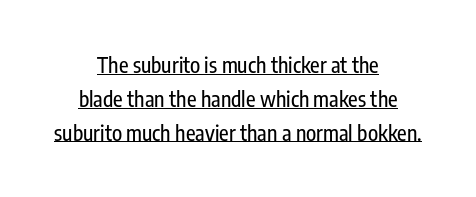
{"italic": "no", "underline": "yes", "align": "center", "line_spacing": "normal", "line_spacing_ratio": 1.61, "letter_spacing": "normal", "letter_spacing_em": 0.0, "glyph_px": 21}
